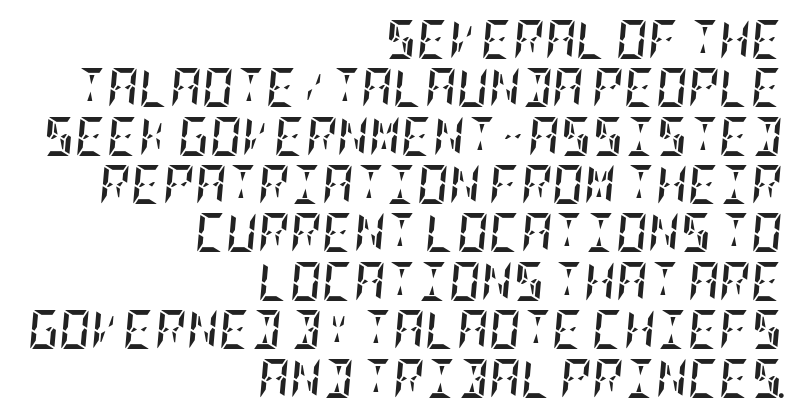
{"italic": "yes", "lean": "right", "slant_degrees": 5, "bold": "yes", "weight": "semibold", "width": "condensed", "stroke_contrast": "low", "x_height": "large", "underline": "no", "align": "right", "line_spacing_ratio": 1.24, "letter_spacing": "normal", "letter_spacing_em": 0.0, "glyph_px": 39}
